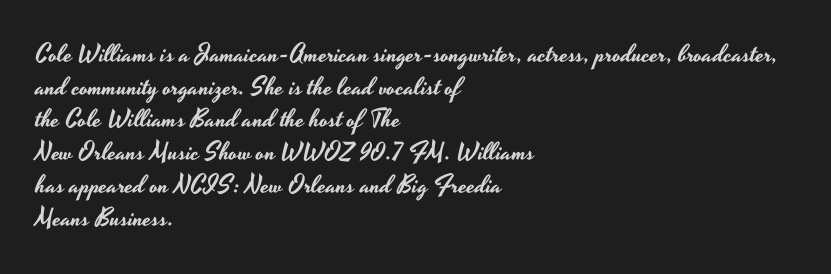
{"underline": "no", "align": "left", "line_spacing": "normal", "line_spacing_ratio": 1.31, "letter_spacing": "normal", "letter_spacing_em": 0.0, "glyph_px": 25}
